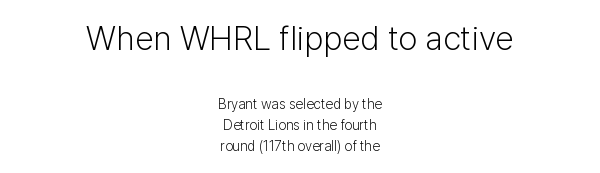
The image shows 34 px light sans-serif type, upright; set centered, normal line spacing (1.5x), normal letter spacing, not underlined; the first (top) block is 2.43x larger; low stroke contrast and a medium x-height.
